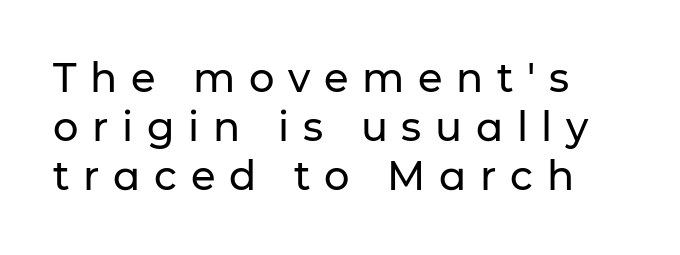
Q: Is the text italic (slanted)? A: No, it is upright.
Q: Is the typeface a serif or a sans-serif typeface? A: Sans-serif.
Q: Is the text underlined? A: No.
Q: How is the paragraph aligned? A: Left-aligned.
Q: Is the spacing between letters normal or unusually wide? A: Unusually wide.
Q: Width (condensed, normal, or wide)? A: Normal.
Q: Stroke contrast? A: Low.
Q: x-height? A: Medium.
Q: Monospaced? A: No.
